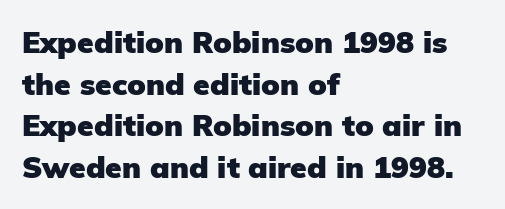
{"serif": "no", "italic": "no", "bold": "yes", "weight": "heavy", "width": "normal", "stroke_contrast": "low", "x_height": "medium", "monospaced": "no", "underline": "no", "align": "left", "line_spacing": "normal", "line_spacing_ratio": 1.39, "letter_spacing": "normal", "letter_spacing_em": 0.0, "glyph_px": 30}
